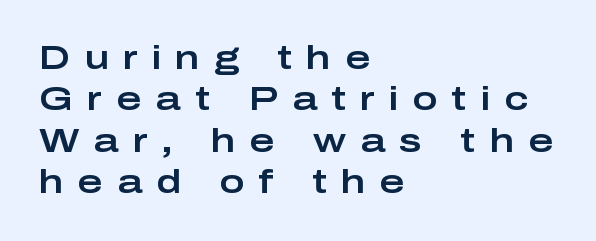
{"serif": "no", "italic": "no", "width": "wide", "stroke_contrast": "low", "x_height": "medium", "monospaced": "no", "underline": "no", "align": "left", "line_spacing_ratio": 1.22, "letter_spacing": "wide", "letter_spacing_em": 0.41, "glyph_px": 34}
